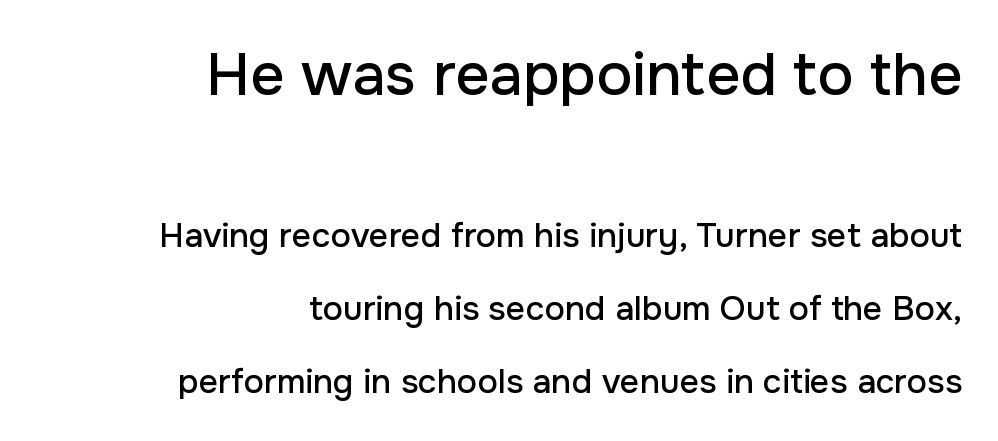
The image shows 60 px sans-serif type, upright; set right-aligned, loose line spacing (2.16x), normal letter spacing, not underlined; the first (top) block is 1.76x larger; low stroke contrast and a medium x-height.
